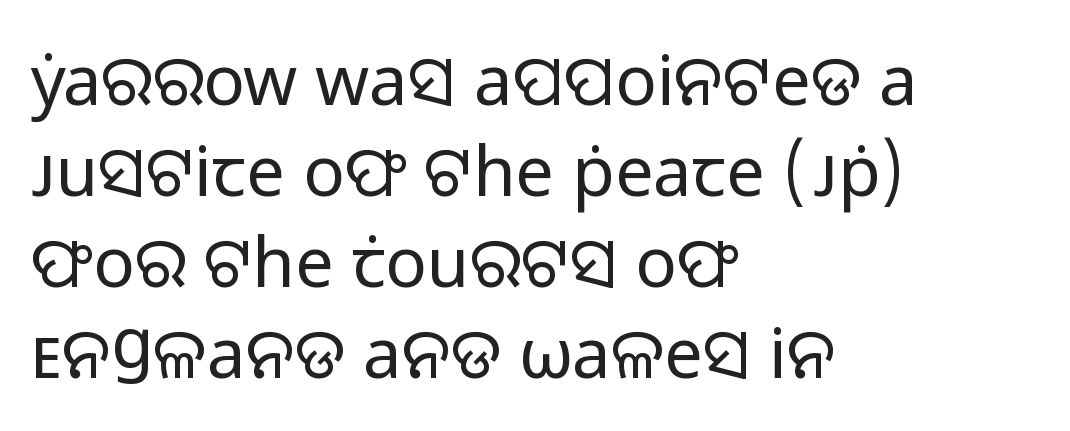
Stroke mass is kept to a normal reading level or below. You can tell from the bare stems that sans-serif type was used. Rendered with straight, roman letterforms. No word sits above an underline.
